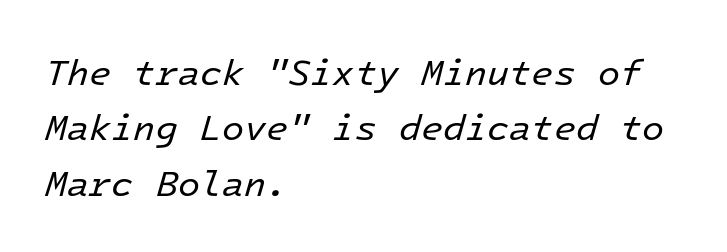
Vertical stems look standard width or narrower in stroke. This sample uses an oblique cut, with every glyph tilted off the vertical. Tracking value appears to be zero — textbook default spacing. Looks like terminal output: every glyph gets an equal slot. A normal amount of white space separates one row of letters from the next. These lines are set flush left with a ragged right edge.
